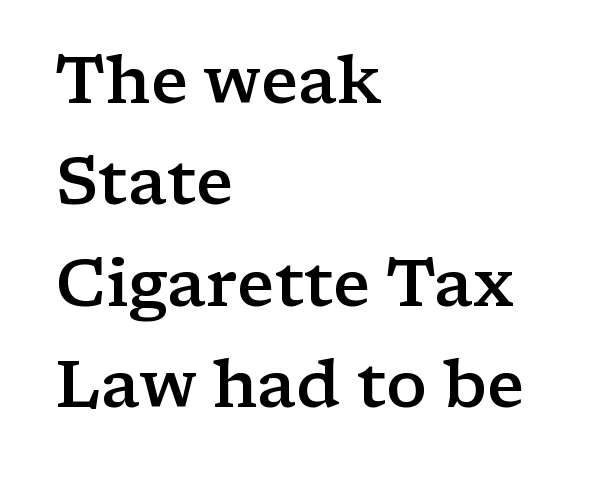
Q: Is the text bold? A: Semi-bold.
Q: Is the text italic (slanted)? A: No, it is upright.
Q: Is the typeface a serif or a sans-serif typeface? A: Serif.
Q: Is the text underlined? A: No.
Q: How is the paragraph aligned? A: Left-aligned.
Q: Is the spacing between letters normal or unusually wide? A: Normal.
Q: Is the spacing between lines tight, normal or loose? A: Normal.
Q: Width (condensed, normal, or wide)? A: Wide.
Q: Stroke contrast? A: Low.
Q: x-height? A: Medium.
Q: Monospaced? A: No.
